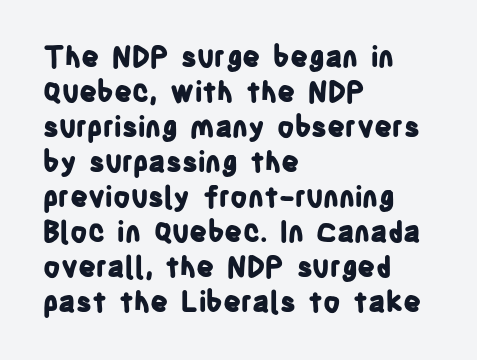
{"serif": "no", "italic": "no", "bold": "yes", "weight": "bold", "width": "condensed", "stroke_contrast": "low", "x_height": "large", "monospaced": "no", "underline": "no", "align": "left", "line_spacing": "normal", "line_spacing_ratio": 1.25, "letter_spacing": "normal", "letter_spacing_em": 0.0, "glyph_px": 28}
